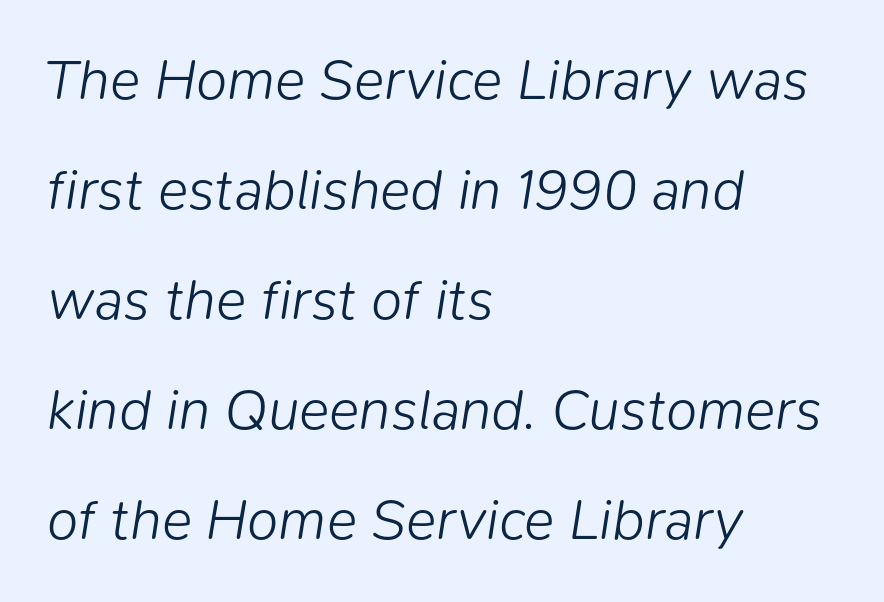
{"italic": "yes", "lean": "right", "slant_degrees": 9, "bold": "no", "weight": "light", "width": "normal", "stroke_contrast": "low", "x_height": "medium", "monospaced": "no", "underline": "no", "align": "left", "line_spacing": "loose", "line_spacing_ratio": 1.93, "letter_spacing": "normal", "letter_spacing_em": 0.0, "glyph_px": 57}
